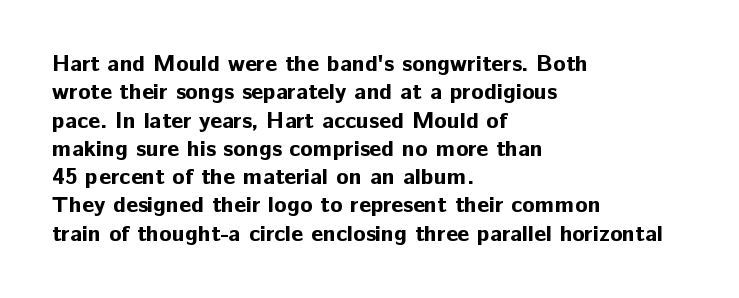
Plain, unruled lines of type. Heft: maximum for text — a bold. The tracking reads as untouched default to a designer's eye. Nope, not italic — everything's standing straight.
